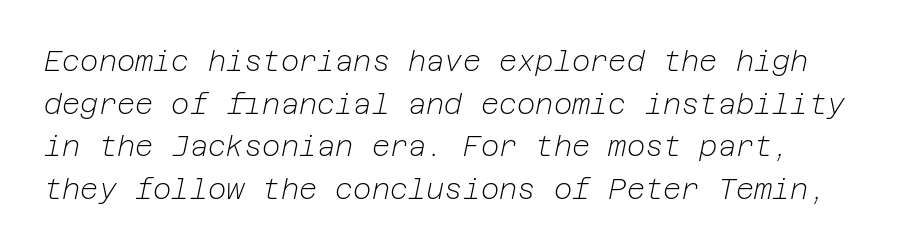
The image shows 28 px light type, italic (leaning right); set normal line spacing (1.52x), normal letter spacing, not underlined; low stroke contrast and a medium x-height.
